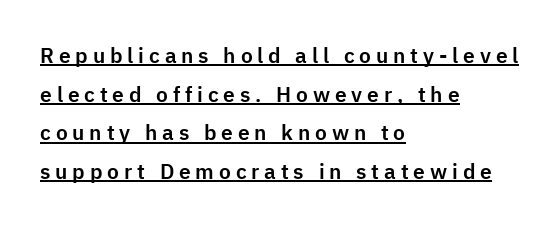
One-word summary of the alignment: left. Somebody hit Ctrl+U on this one — the words are underlined. Notice how the stems are strictly vertical — no italics here. The letterforms stand isolated, each surrounded by extra space.
